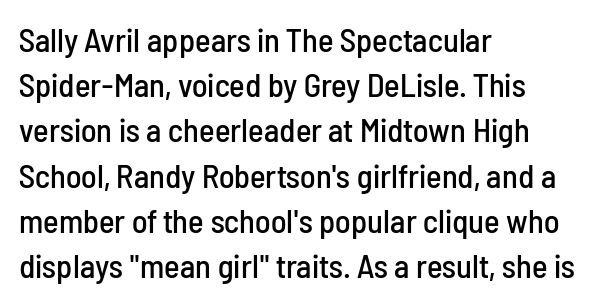
{"serif": "no", "italic": "no", "width": "condensed", "stroke_contrast": "low", "x_height": "medium", "monospaced": "no", "underline": "no", "align": "left", "line_spacing": "normal", "line_spacing_ratio": 1.37, "letter_spacing": "normal", "letter_spacing_em": 0.0, "glyph_px": 33}
